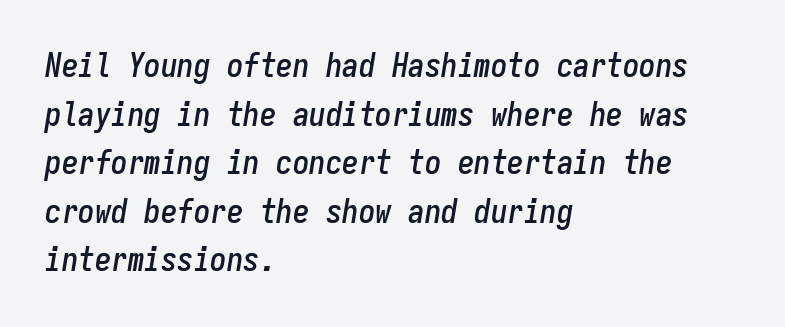
Q: Is the text italic (slanted)? A: Yes, it leans right by about 9 degrees.
Q: Is the text underlined? A: No.
Q: How is the paragraph aligned? A: Left-aligned.
Q: Is the spacing between letters normal or unusually wide? A: Normal.
Q: Is the spacing between lines tight, normal or loose? A: Normal.
Q: Width (condensed, normal, or wide)? A: Condensed.
Q: Stroke contrast? A: Low.
Q: x-height? A: Medium.
Q: Monospaced? A: Yes.
